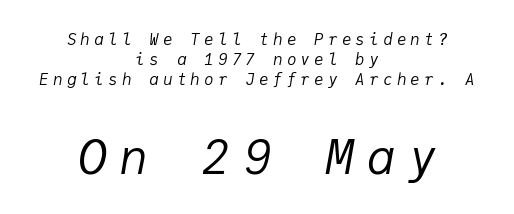
Casual observation: everything's sitting right in the middle. A typesetter would call this leading conventional body-copy spacing. The letterforms stand isolated, each surrounded by extra space. Which chunk is bigger? The second one — the bottom block dwarfs the top.
